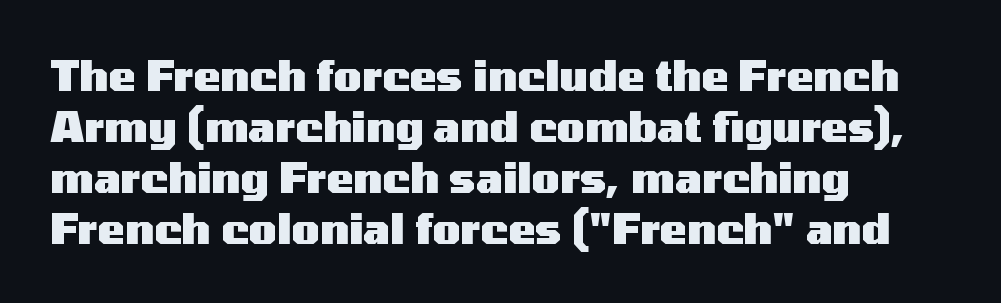
The image shows 41 px heavy, wide sans-serif type, upright; set left-aligned, line spacing 1.24x, normal letter spacing, not underlined; medium stroke contrast and a medium x-height.
